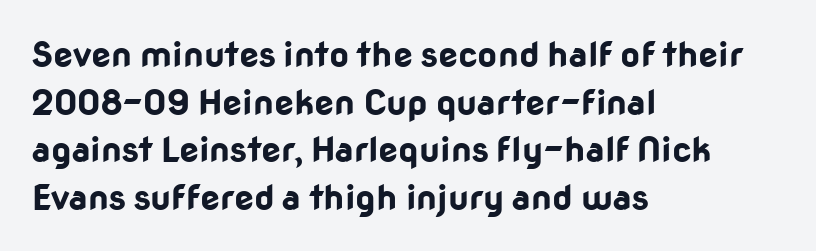
Anything drawn beneath the words? Only blank space. What stands out about the letter spacing? Nothing — it is the standard amount. Posture: vertical. Looks like regular typesetting: each glyph gets only the width it needs. How would I describe the line gaps? Plain and ordinary. A sans-serif font was chosen for this passage.
